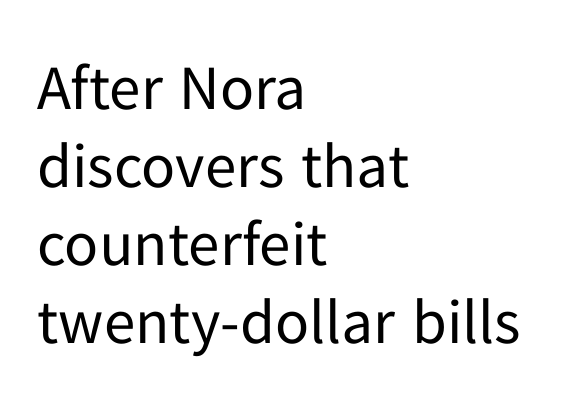
The image shows 63 px regular-weight sans-serif type, upright; set left-aligned, line spacing 1.24x, normal letter spacing, not underlined; low stroke contrast and a medium x-height.
